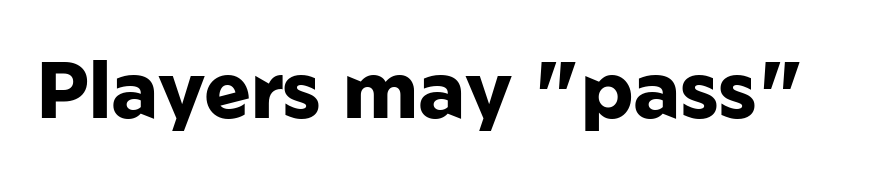
{"serif": "no", "italic": "no", "bold": "yes", "weight": "heavy", "width": "normal", "stroke_contrast": "low", "x_height": "medium", "monospaced": "no", "underline": "no", "letter_spacing": "normal", "letter_spacing_em": 0.0, "glyph_px": 79}
